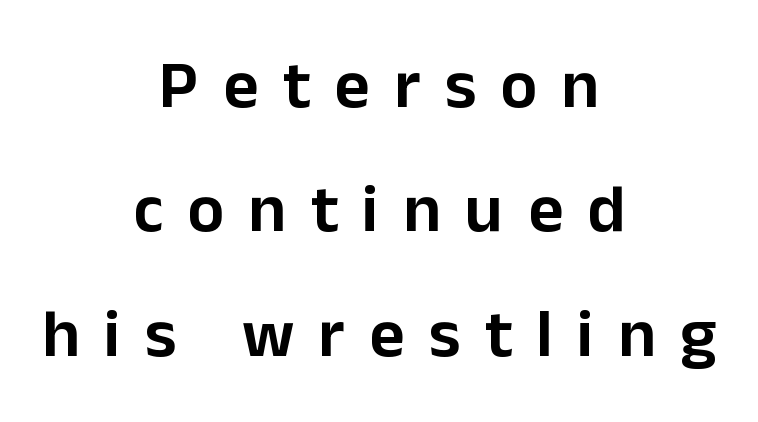
{"serif": "no", "italic": "no", "width": "normal", "stroke_contrast": "low", "x_height": "medium", "monospaced": "no", "underline": "no", "align": "center", "line_spacing_ratio": 1.83, "letter_spacing": "wide", "letter_spacing_em": 0.36, "glyph_px": 68}
